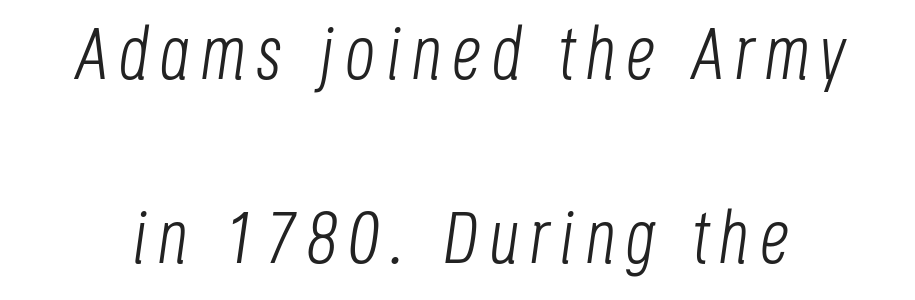
The image shows 74 px light, condensed type, italic (leaning right); set loose line spacing (2.48x), not underlined; low stroke contrast and a large x-height.
